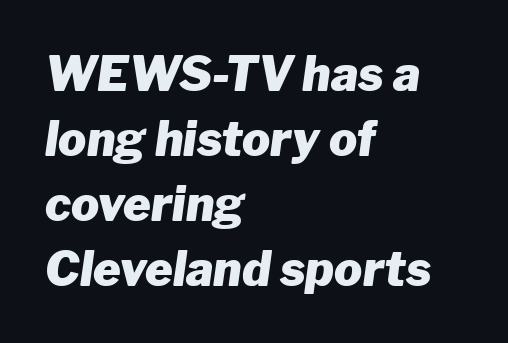
Descender tails drop into unmarked territory. The letters advance in unequal steps, a hallmark of proportional type. Leading matches the norm, producing a regular column. Weight check: bold — yes, fully.
